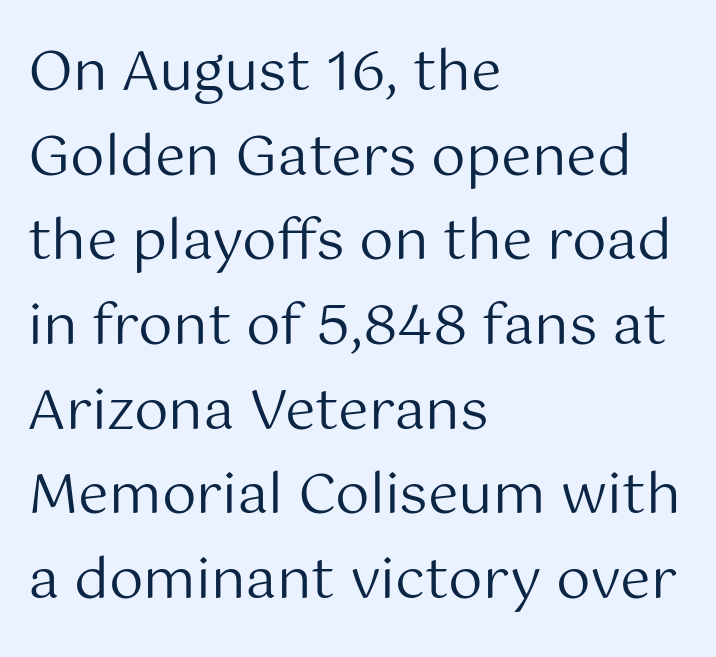
The image shows 55 px regular-weight sans-serif type, upright; set left-aligned, normal line spacing (1.54x), normal letter spacing, not underlined; medium stroke contrast and a medium x-height.
